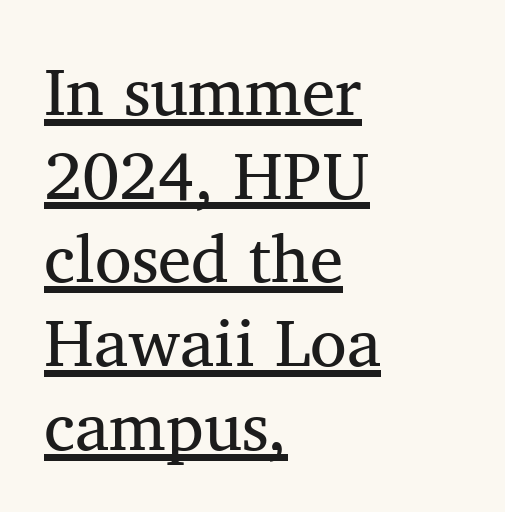
{"serif": "yes", "italic": "no", "bold": "no", "weight": "regular", "width": "normal", "stroke_contrast": "medium", "x_height": "medium", "monospaced": "no", "underline": "yes", "align": "left", "line_spacing": "normal", "line_spacing_ratio": 1.25, "letter_spacing": "normal", "letter_spacing_em": 0.0, "glyph_px": 67}
